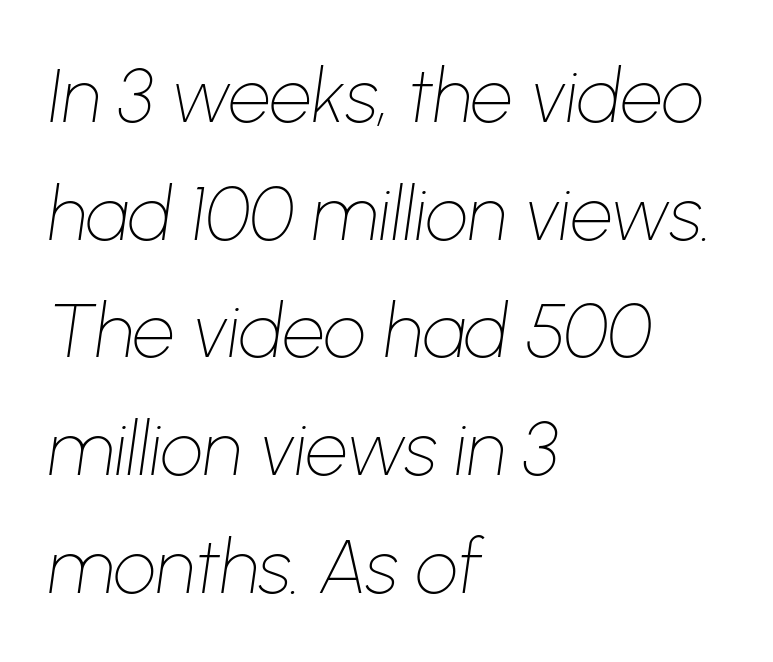
Quick note: interline space is typical. Varying glyph widths throughout — classic text-font behaviour. The foot of each line stays bare and open. Where is the straight margin? On the left. Nothing heavy about these letters — not bold at all. The glyphs look as if they've been sheared to an angle.
